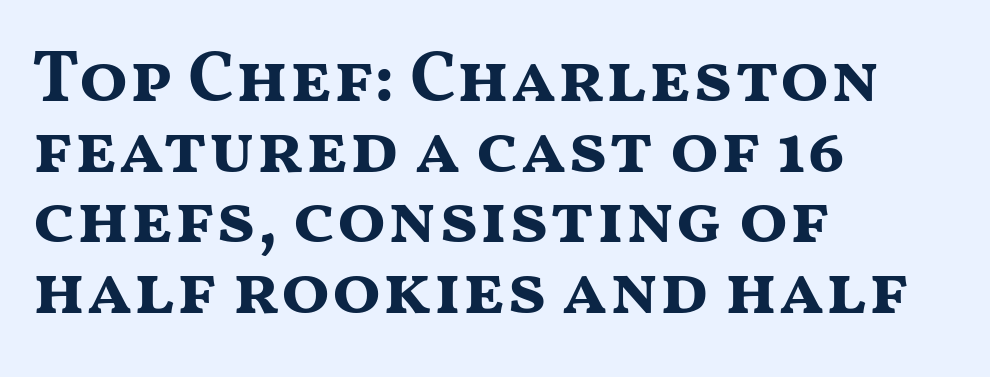
This sample is left-justified, so line endings fall wherever the words run out. The glyphs are unaccompanied by any horizontal stroke below them. The typography opts for an upright posture over an oblique one. What weight is shown? A full bold with thick strokes. The passage shown stacks its lines with hardly any gap.
